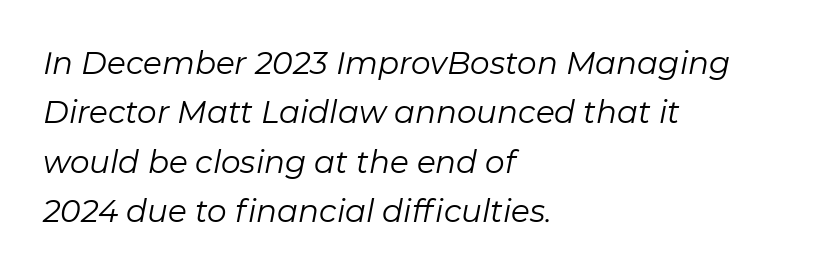
{"italic": "yes", "lean": "right", "slant_degrees": 11, "bold": "no", "weight": "regular", "width": "normal", "stroke_contrast": "low", "x_height": "medium", "monospaced": "no", "underline": "no", "align": "left", "line_spacing": "normal", "line_spacing_ratio": 1.59, "letter_spacing": "normal", "letter_spacing_em": 0.0, "glyph_px": 31}
